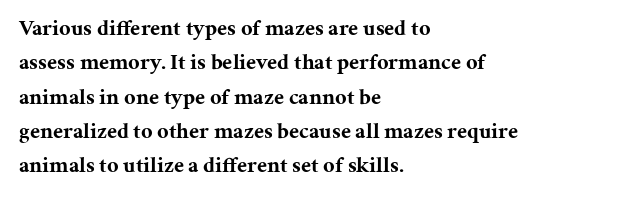
{"italic": "no", "bold": "yes", "underline": "no", "align": "left", "line_spacing": "normal", "line_spacing_ratio": 1.56, "letter_spacing": "normal", "letter_spacing_em": 0.0, "glyph_px": 22}
